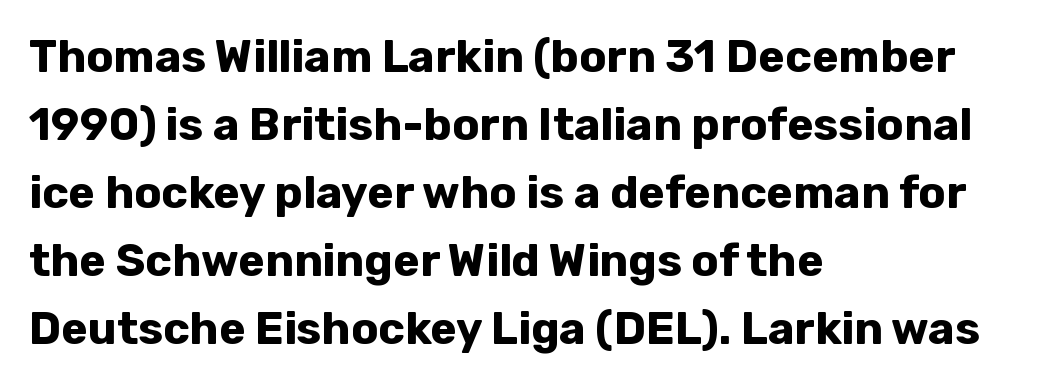
Q: Is the text bold? A: Yes.
Q: Is the text italic (slanted)? A: No, it is upright.
Q: Is the typeface a serif or a sans-serif typeface? A: Sans-serif.
Q: Is the text underlined? A: No.
Q: How is the paragraph aligned? A: Left-aligned.
Q: Is the spacing between letters normal or unusually wide? A: Normal.
Q: Is the spacing between lines tight, normal or loose? A: Normal.
Q: Width (condensed, normal, or wide)? A: Normal.
Q: Stroke contrast? A: Low.
Q: x-height? A: Medium.
Q: Monospaced? A: No.
